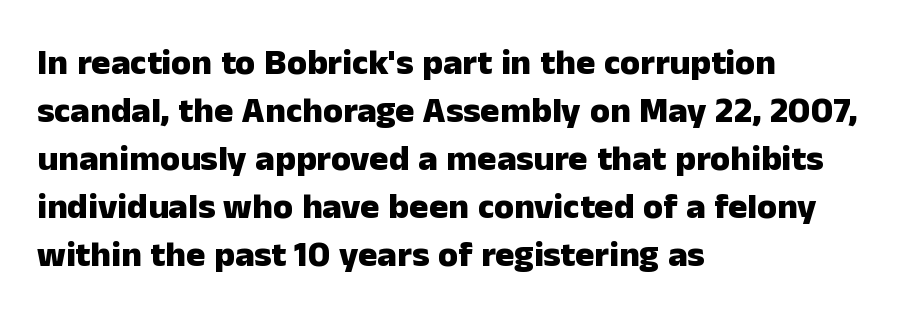
{"serif": "no", "italic": "no", "bold": "yes", "weight": "heavy", "width": "normal", "stroke_contrast": "low", "x_height": "medium", "monospaced": "no", "underline": "no", "align": "left", "line_spacing": "normal", "line_spacing_ratio": 1.33, "letter_spacing": "normal", "letter_spacing_em": 0.0, "glyph_px": 36}
